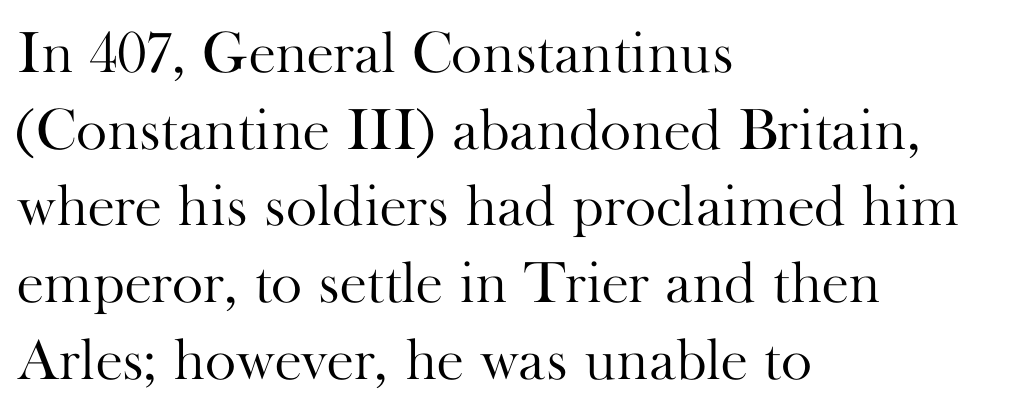
The typeface has the unassuming heft of standard copy or less. Here the glyphs are tracked normally, forming tight word shapes. Regarding serifs, this sample has them. Visually the block forms a straight wall on the left and a jagged coastline on the right.
